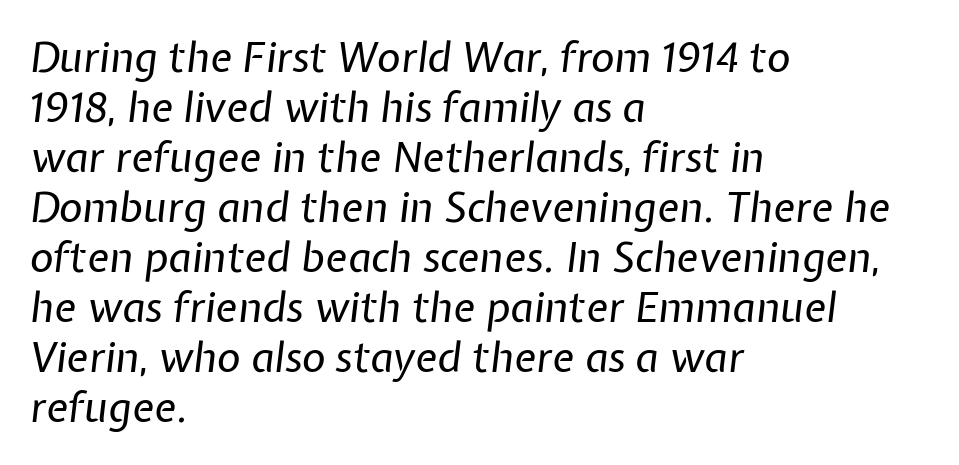
{"italic": "yes", "lean": "right", "slant_degrees": 7, "bold": "no", "weight": "regular", "width": "normal", "stroke_contrast": "low", "x_height": "medium", "monospaced": "no", "underline": "no", "align": "left", "line_spacing_ratio": 1.22, "letter_spacing": "normal", "letter_spacing_em": 0.0, "glyph_px": 41}
